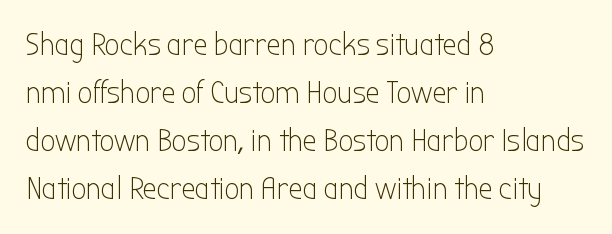
Q: Is the text bold? A: No.
Q: Is the text italic (slanted)? A: No, it is upright.
Q: Is the typeface a serif or a sans-serif typeface? A: Sans-serif.
Q: Is the text underlined? A: No.
Q: How is the paragraph aligned? A: Left-aligned.
Q: Is the spacing between letters normal or unusually wide? A: Normal.
Q: Is the spacing between lines tight, normal or loose? A: Normal.
Q: Width (condensed, normal, or wide)? A: Condensed.
Q: Stroke contrast? A: Low.
Q: x-height? A: Medium.
Q: Monospaced? A: No.
